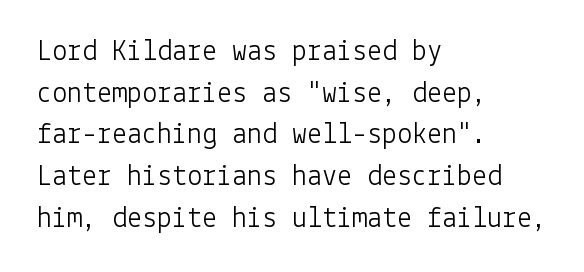
The image shows 30 px light sans-serif type, upright; set left-aligned, normal line spacing (1.39x), normal letter spacing, not underlined; low stroke contrast and a medium x-height.
